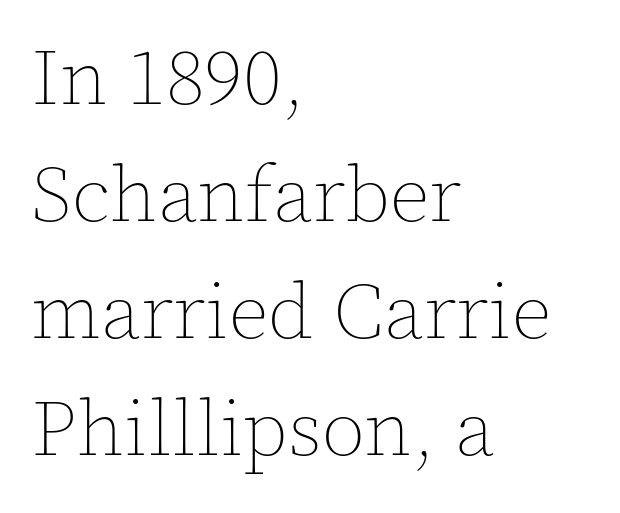
Q: Is the text bold? A: No.
Q: Is the text italic (slanted)? A: No, it is upright.
Q: Is the text underlined? A: No.
Q: How is the paragraph aligned? A: Left-aligned.
Q: Is the spacing between letters normal or unusually wide? A: Normal.
Q: Is the spacing between lines tight, normal or loose? A: Normal.
Q: Width (condensed, normal, or wide)? A: Normal.
Q: x-height? A: Medium.
Q: Monospaced? A: No.
